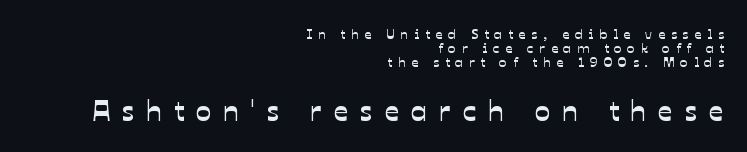
Stroke terminals: plain, sans-serif. Looks like regular typesetting: each glyph gets only the width it needs. All the whitespace from short lines collects on the left. The baseline area is clear. The line texture is sparse and dotted thanks to wide tracking.
